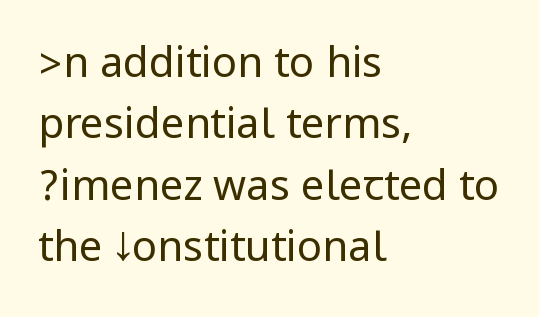
How are the letters spaced? Ordinarily, with no added tracking. Normally led — the rows are evenly, conventionally spaced. The font is comparable to plain body text, perhaps lighter. Words float on clear page, feet unadorned. Are there feet on the stems? There aren't — it's a sans. Which margin do the lines hug? The left one — the right edge is uneven.
